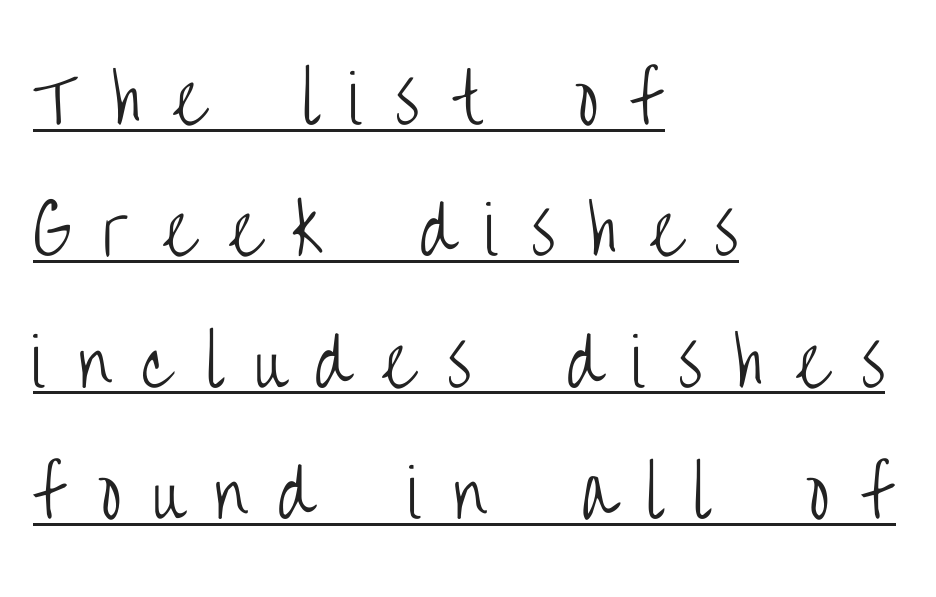
{"serif": "no", "italic": "no", "bold": "no", "weight": "light", "width": "condensed", "stroke_contrast": "low", "x_height": "large", "monospaced": "no", "underline": "yes", "align": "left", "line_spacing": "loose", "line_spacing_ratio": 1.99, "letter_spacing": "wide", "letter_spacing_em": 0.48, "glyph_px": 66}
